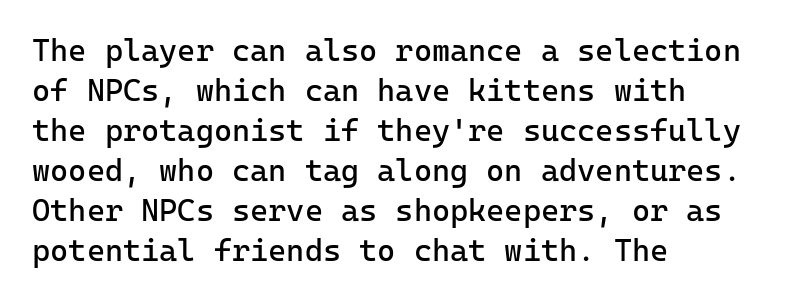
{"serif": "no", "italic": "no", "bold": "no", "weight": "regular", "width": "normal", "stroke_contrast": "low", "x_height": "medium", "monospaced": "yes", "underline": "no", "align": "left", "line_spacing": "normal", "line_spacing_ratio": 1.29, "letter_spacing": "normal", "letter_spacing_em": 0.0, "glyph_px": 31}
